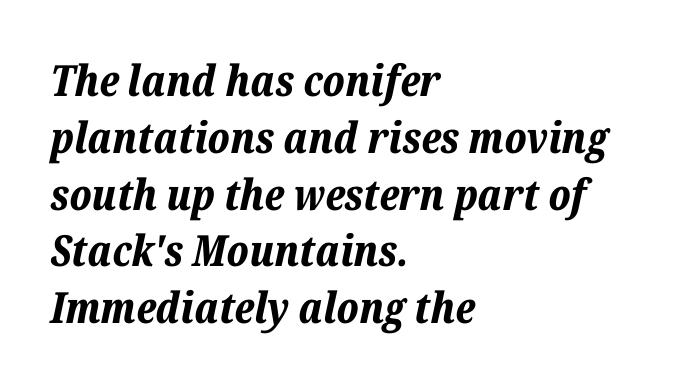
The image shows 43 px bold type, italic (leaning right); set left-aligned, normal line spacing (1.32x), normal letter spacing, not underlined; low stroke contrast and a medium x-height.
